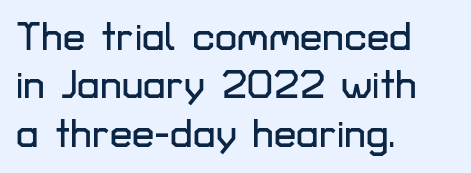
Check where the strokes stop: nothing finishes them off — pure sans. Proportional: the letters do not fall into vertical columns. How are the letters spaced? Ordinarily, with no added tracking. The lettering holds an erect, upright posture throughout. Each row of text sits above clean, open space.
